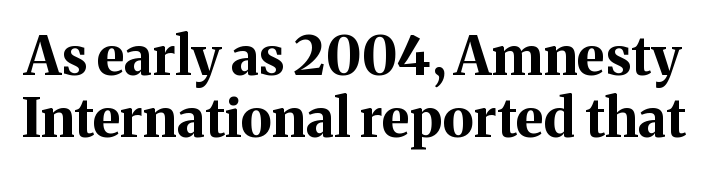
The image shows 54 px bold serif type, upright; set tight line spacing (1.15x), normal letter spacing, not underlined; medium stroke contrast and a medium x-height.
